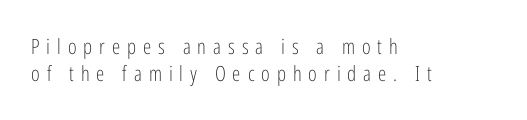
Teacher's note: observe the even left margin — that is flush-left alignment. Has an underline been added? It has not. This sample uses an upright cut, with every glyph sitting square on the baseline. A normal amount of white space separates one row of letters from the next. On a weight scale, this lands at 450 or below. This rendering widens character spacing well past its baseline value.
